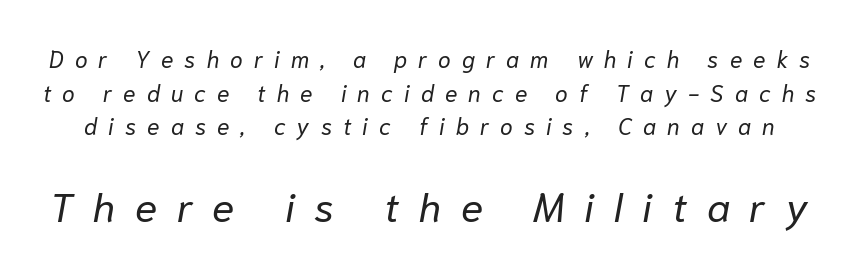
Q: Is the text bold? A: No.
Q: Is the text italic (slanted)? A: Yes, it leans right by about 10 degrees.
Q: Is the text underlined? A: No.
Q: Is the spacing between letters normal or unusually wide? A: Unusually wide.
Q: Is the spacing between lines tight, normal or loose? A: Normal.
Q: Which block of text is set in a larger size, the first (top) or the second (bottom)? A: The second (bottom) one.
Q: Width (condensed, normal, or wide)? A: Normal.
Q: Stroke contrast? A: Low.
Q: x-height? A: Medium.
Q: Monospaced? A: No.
